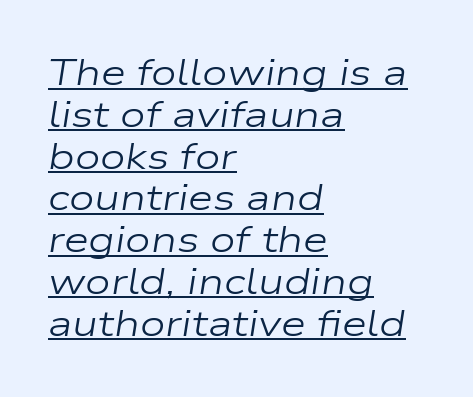
The image shows 36 px regular-weight, wide type, italic (leaning right); set left-aligned, line spacing 1.16x, normal letter spacing, underlined; low stroke contrast and a medium x-height.
